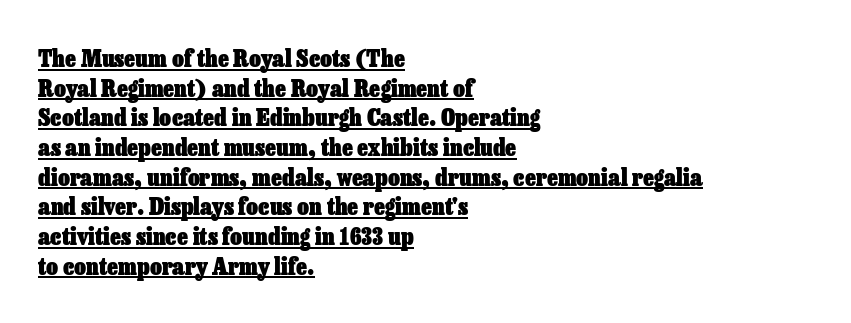
The compositor pushed each line to the left boundary. The glyphs have the mass of a bold cut. Every character sits straight up, as roman type does. Horizontal bands of white between lines are of average thickness. The specimen includes a rule beneath the text block's lines. How are the letters spaced? Ordinarily, with no added tracking.
